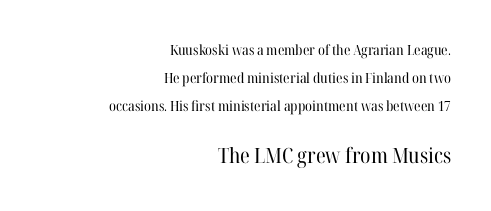
{"italic": "no", "bold": "no", "underline": "no", "align": "right", "line_spacing": "loose", "line_spacing_ratio": 1.99, "letter_spacing": "normal", "letter_spacing_em": 0.0, "larger_block": "second", "size_ratio": 1.5, "glyph_px": 21}
